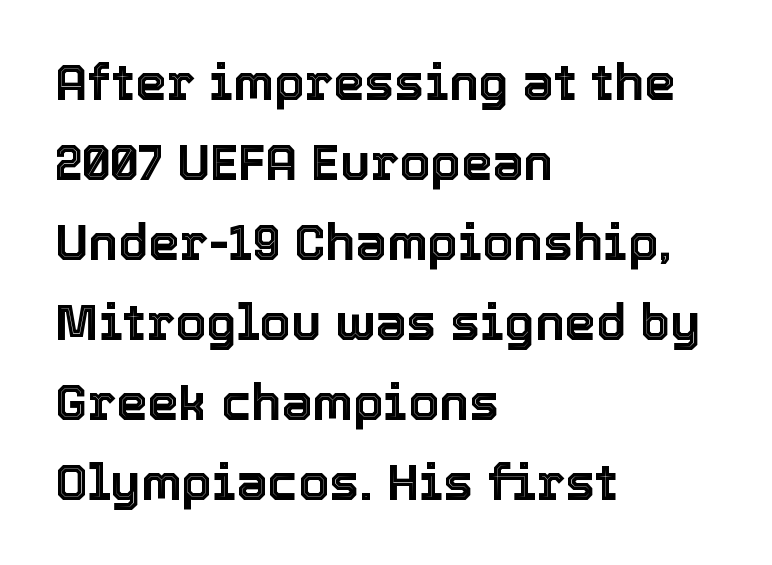
The font's upright variant was chosen for this text. Layout note: lines flush left. What stands out about the letter spacing? Nothing — it is the standard amount. The space directly below the letters is spotless. Note the varied advance widths — an 'i' is clearly narrower than an 'm'. Rows of type keep a routine distance in the vertical direction.
